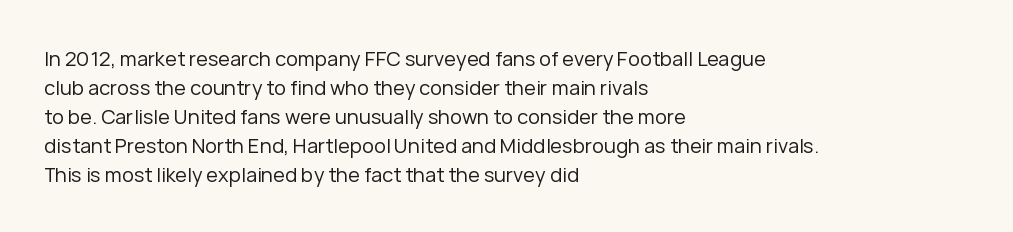
Q: Is the text bold? A: No.
Q: Is the text italic (slanted)? A: No, it is upright.
Q: Is the text underlined? A: No.
Q: How is the paragraph aligned? A: Left-aligned.
Q: Is the spacing between letters normal or unusually wide? A: Normal.
Q: Is the spacing between lines tight, normal or loose? A: Normal.
